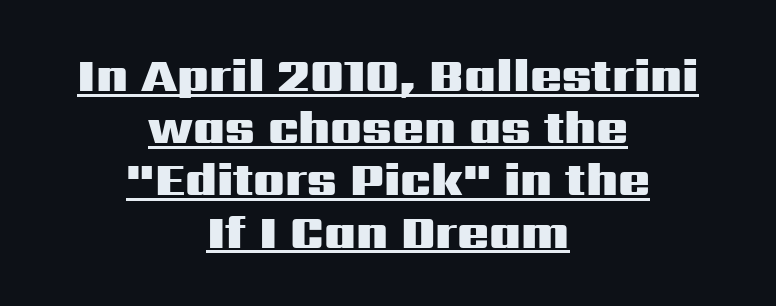
{"serif": "no", "italic": "no", "bold": "yes", "weight": "heavy", "width": "wide", "stroke_contrast": "medium", "x_height": "medium", "monospaced": "no", "underline": "yes", "align": "center", "line_spacing": "tight", "line_spacing_ratio": 1.11, "letter_spacing": "normal", "letter_spacing_em": 0.0, "glyph_px": 47}
